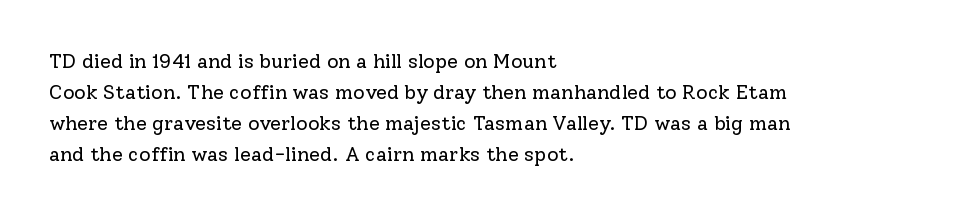
The face looks like a standard text weight, possibly lighter. The type is set solid horizontally, with unmodified tracking. The lettering stays uniformly vertical, giving the passage a roman look. Leading: standard. Casual observation: everything's shoved over to the left.
